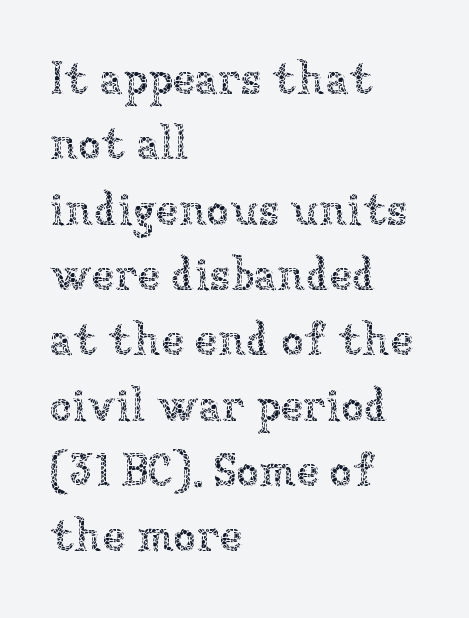
The letters stand straight up with perfectly vertical stems. One-word summary of the alignment: left. Character widths vary here, with narrow letters taking less room than wide ones. Descenders hang freely into open space.
